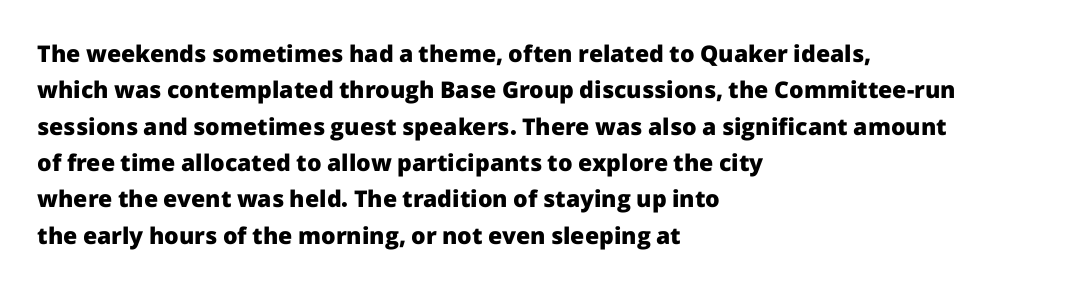
Q: Is the text bold? A: Yes.
Q: Is the text italic (slanted)? A: No, it is upright.
Q: Is the text underlined? A: No.
Q: How is the paragraph aligned? A: Left-aligned.
Q: Is the spacing between letters normal or unusually wide? A: Normal.
Q: Is the spacing between lines tight, normal or loose? A: Normal.
